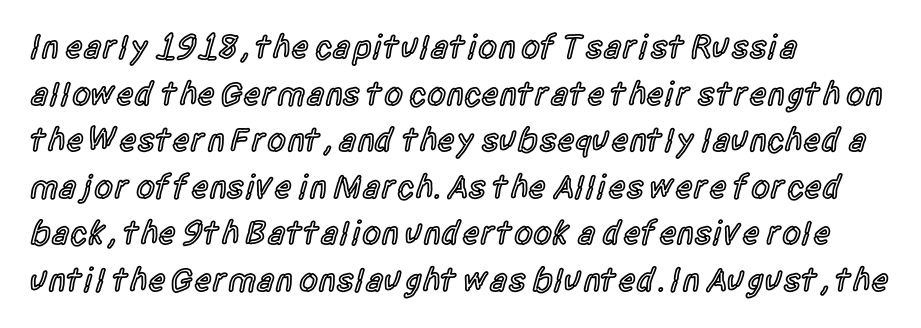
Q: Is the text bold? A: Semi-bold.
Q: Is the text italic (slanted)? A: Yes.
Q: Is the typeface a serif or a sans-serif typeface? A: Sans-serif.
Q: Is the text underlined? A: No.
Q: How is the paragraph aligned? A: Left-aligned.
Q: Is the spacing between letters normal or unusually wide? A: Normal.
Q: Is the spacing between lines tight, normal or loose? A: Normal.
Q: Width (condensed, normal, or wide)? A: Condensed.
Q: x-height? A: Large.
Q: Monospaced? A: No.
